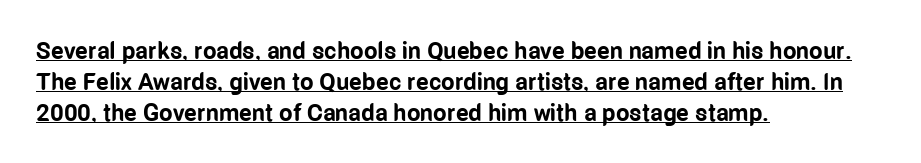
{"italic": "no", "bold": "yes", "underline": "yes", "align": "left", "line_spacing": "normal", "line_spacing_ratio": 1.29, "letter_spacing": "normal", "letter_spacing_em": 0.0, "glyph_px": 24}
